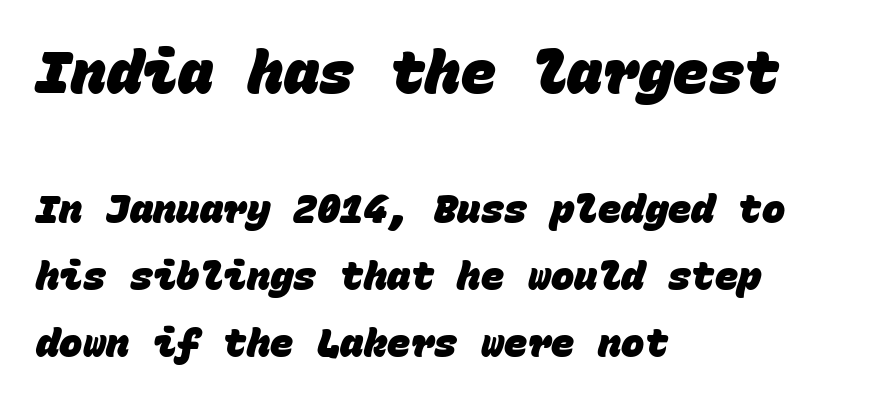
{"serif": "no", "bold": "yes", "weight": "heavy", "width": "normal", "stroke_contrast": "low", "x_height": "large", "monospaced": "yes", "underline": "no", "align": "left", "line_spacing_ratio": 1.72, "letter_spacing": "normal", "letter_spacing_em": 0.0, "larger_block": "first", "size_ratio": 1.51, "glyph_px": 59}
